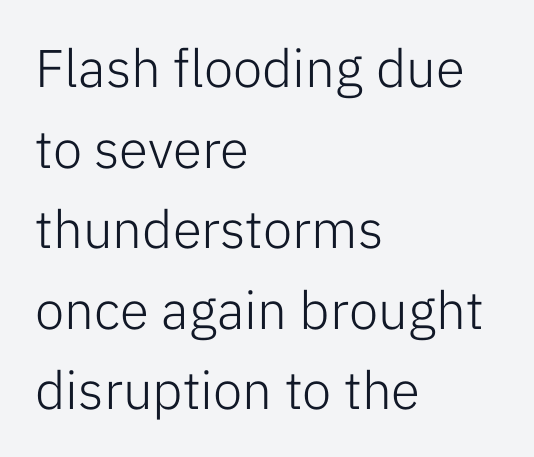
The image shows 53 px light sans-serif type, upright; set left-aligned, normal line spacing (1.52x), normal letter spacing, not underlined; low stroke contrast and a medium x-height.
